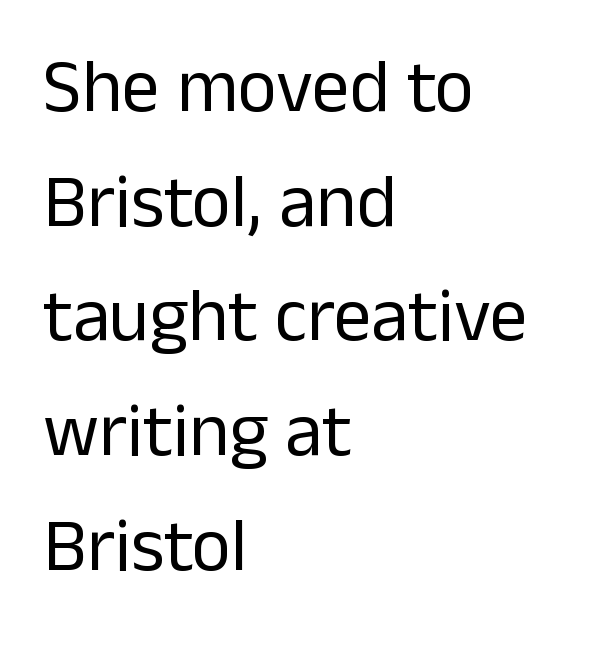
Q: Is the text bold? A: No.
Q: Is the text italic (slanted)? A: No, it is upright.
Q: Is the typeface a serif or a sans-serif typeface? A: Sans-serif.
Q: Is the text underlined? A: No.
Q: How is the paragraph aligned? A: Left-aligned.
Q: Is the spacing between letters normal or unusually wide? A: Normal.
Q: Is the spacing between lines tight, normal or loose? A: Normal.
Q: Width (condensed, normal, or wide)? A: Normal.
Q: Stroke contrast? A: Low.
Q: x-height? A: Medium.
Q: Monospaced? A: No.
